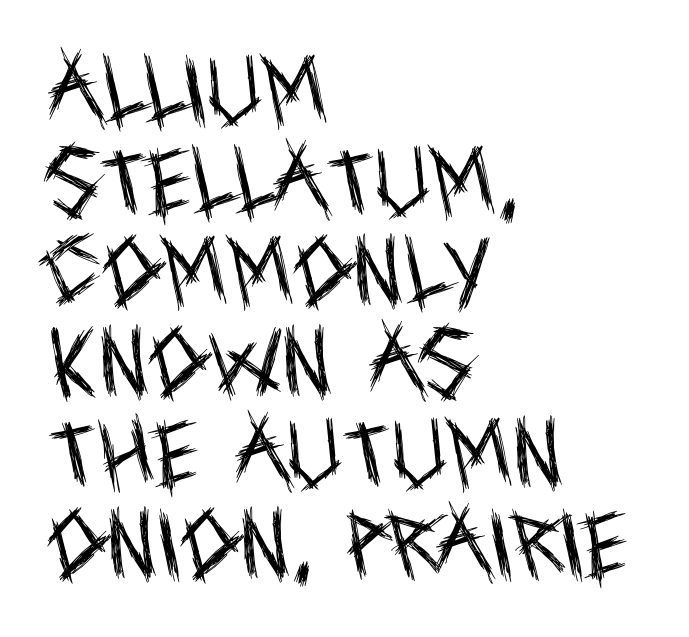
Proportional: the letters do not fall into vertical columns. Ink coverage per letter is moderate at most. A student would call this left alignment; a typographer would say flush left, rag right. These lines were composed using upright roman letters. Only glyphs here, with clear space below each row.
